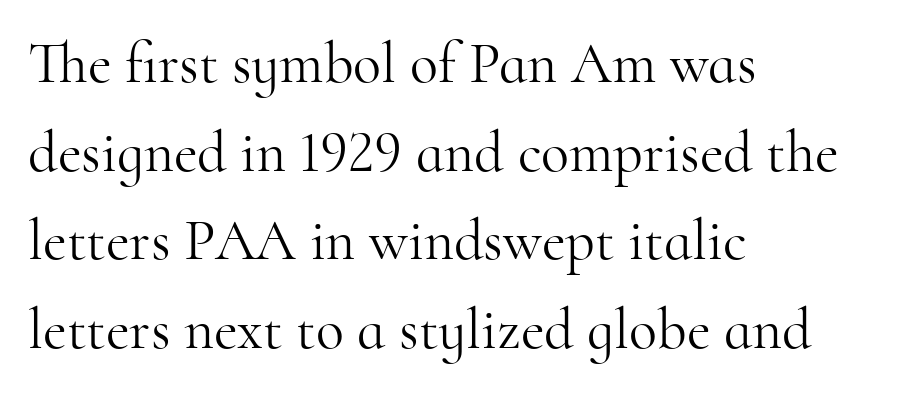
Q: Is the text bold? A: No.
Q: Is the text italic (slanted)? A: No, it is upright.
Q: Is the typeface a serif or a sans-serif typeface? A: Serif.
Q: Is the text underlined? A: No.
Q: How is the paragraph aligned? A: Left-aligned.
Q: Is the spacing between letters normal or unusually wide? A: Normal.
Q: Is the spacing between lines tight, normal or loose? A: Normal.
Q: Width (condensed, normal, or wide)? A: Normal.
Q: Stroke contrast? A: High.
Q: x-height? A: Small.
Q: Monospaced? A: No.
